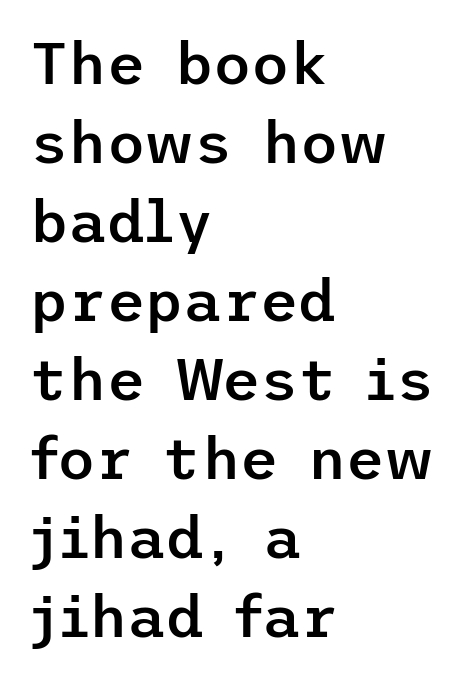
{"serif": "no", "italic": "no", "bold": "semi", "weight": "semibold", "width": "normal", "stroke_contrast": "low", "x_height": "medium", "underline": "no", "align": "left", "line_spacing": "normal", "line_spacing_ratio": 1.34, "letter_spacing": "normal", "letter_spacing_em": 0.0, "glyph_px": 59}
